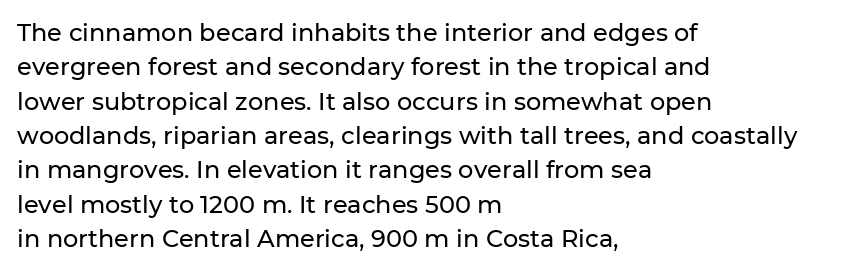
The rows are spaced the way most documents space them. Italic: no, the glyphs are upright roman. Reading down the block, your eye returns to a fixed left position each line. The words here are not underlined. Nothing unusual about the tracking: characters are spaced as the font intends.
